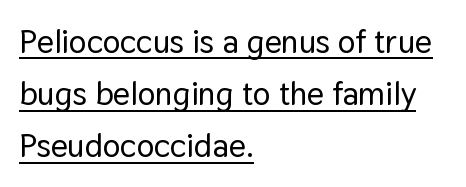
{"serif": "no", "italic": "no", "width": "normal", "stroke_contrast": "low", "x_height": "medium", "monospaced": "no", "underline": "yes", "align": "left", "line_spacing": "normal", "line_spacing_ratio": 1.58, "letter_spacing": "normal", "letter_spacing_em": 0.0, "glyph_px": 33}
